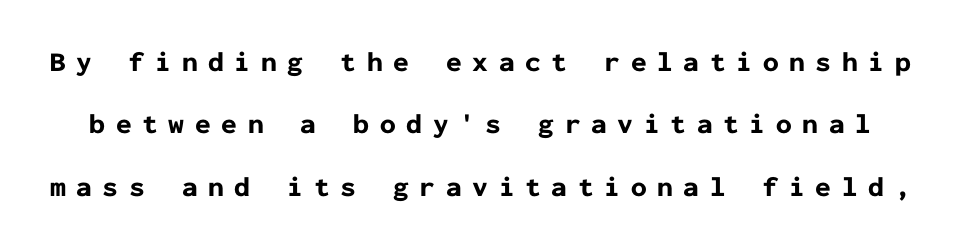
The image shows 28 px bold sans-serif type, upright, monospaced; set loose line spacing (2.23x), unusually wide letter spacing (+0.38 em), not underlined; low stroke contrast and a medium x-height.
